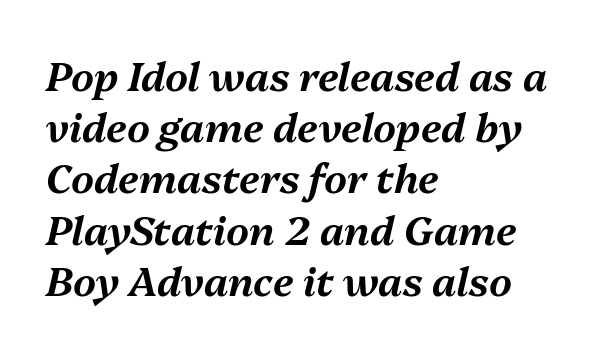
The image shows 40 px text type, italic (leaning right); set left-aligned, normal line spacing (1.28x), normal letter spacing, not underlined; medium stroke contrast and a medium x-height.
